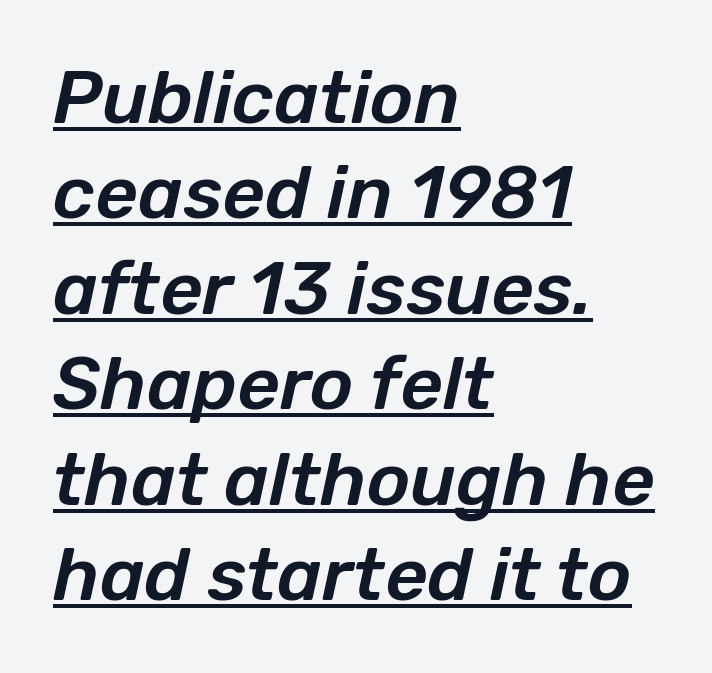
The image shows 74 px text type, italic (leaning right); set left-aligned, normal line spacing (1.29x), normal letter spacing, underlined; low stroke contrast and a medium x-height.
